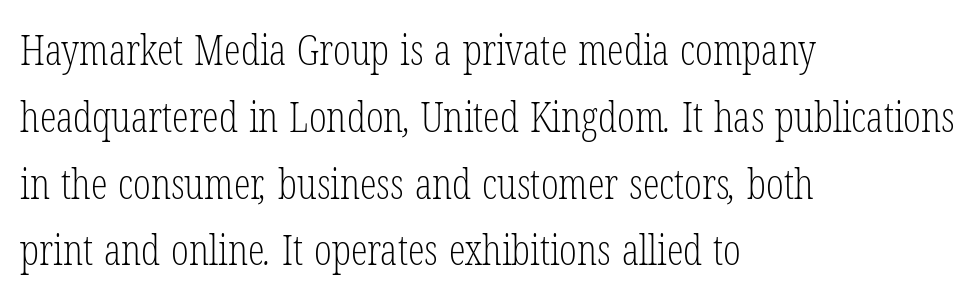
Q: Is the text bold? A: No.
Q: Is the typeface a serif or a sans-serif typeface? A: Serif.
Q: Is the text underlined? A: No.
Q: How is the paragraph aligned? A: Left-aligned.
Q: Is the spacing between letters normal or unusually wide? A: Normal.
Q: Is the spacing between lines tight, normal or loose? A: Normal.
Q: Width (condensed, normal, or wide)? A: Condensed.
Q: Stroke contrast? A: Low.
Q: x-height? A: Medium.
Q: Monospaced? A: No.
